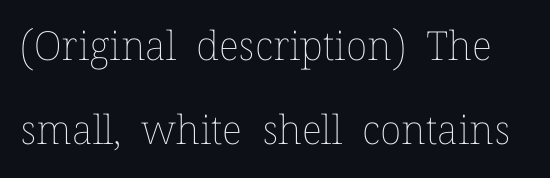
One glance says open: line gaps are wider than usual. Caption: face not bold, strokes unweighted. A typesetter would call this proportional, since set widths differ per character. The font's upright variant was chosen for this text.
